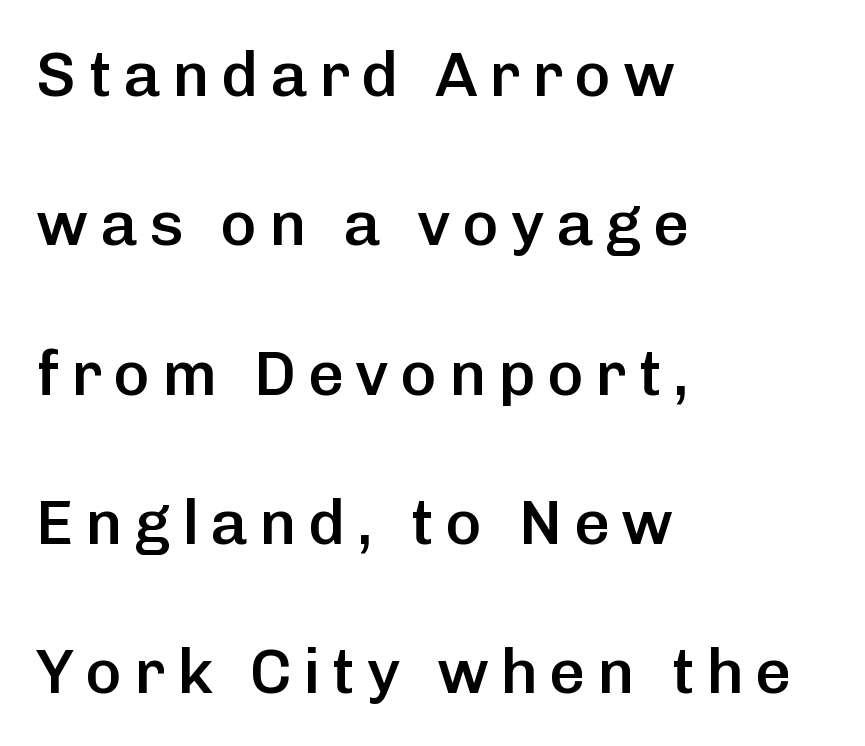
Bold? Not quite — semibold, heavier than regular but stopping short. The rendering anchors every line to the left-hand side. Rule under the text: the space is simply empty. Stroke terminals: plain, sans-serif.
